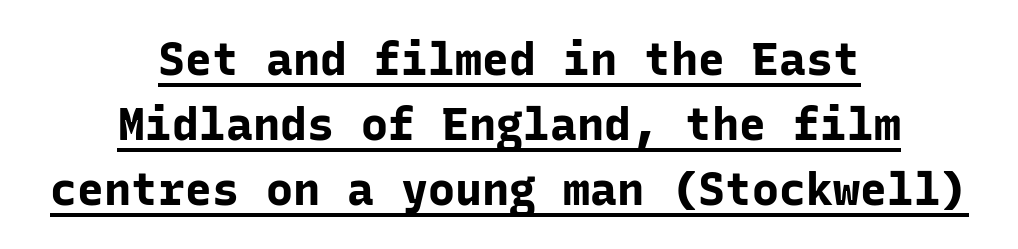
Q: Is the text bold? A: Yes.
Q: Is the text italic (slanted)? A: No, it is upright.
Q: Is the typeface a serif or a sans-serif typeface? A: Sans-serif.
Q: Is the text underlined? A: Yes.
Q: How is the paragraph aligned? A: Centered.
Q: Is the spacing between letters normal or unusually wide? A: Normal.
Q: Is the spacing between lines tight, normal or loose? A: Normal.
Q: Width (condensed, normal, or wide)? A: Normal.
Q: Stroke contrast? A: Low.
Q: x-height? A: Medium.
Q: Monospaced? A: Yes.
